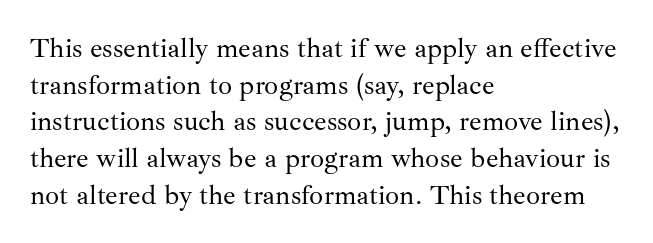
Q: Is the text bold? A: No.
Q: Is the text italic (slanted)? A: No, it is upright.
Q: Is the typeface a serif or a sans-serif typeface? A: Serif.
Q: Is the text underlined? A: No.
Q: How is the paragraph aligned? A: Left-aligned.
Q: Is the spacing between letters normal or unusually wide? A: Normal.
Q: Is the spacing between lines tight, normal or loose? A: Normal.
Q: Width (condensed, normal, or wide)? A: Normal.
Q: Stroke contrast? A: Medium.
Q: x-height? A: Small.
Q: Monospaced? A: No.
